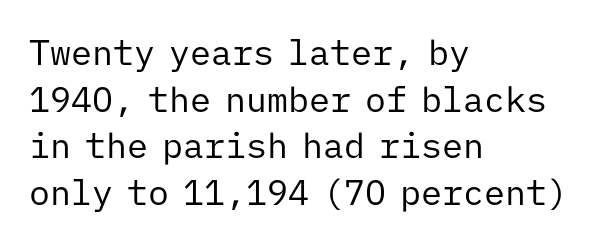
{"serif": "no", "italic": "no", "bold": "no", "weight": "regular", "width": "normal", "stroke_contrast": "low", "x_height": "medium", "monospaced": "yes", "underline": "no", "align": "left", "line_spacing": "normal", "line_spacing_ratio": 1.33, "letter_spacing": "normal", "letter_spacing_em": 0.0, "glyph_px": 35}
